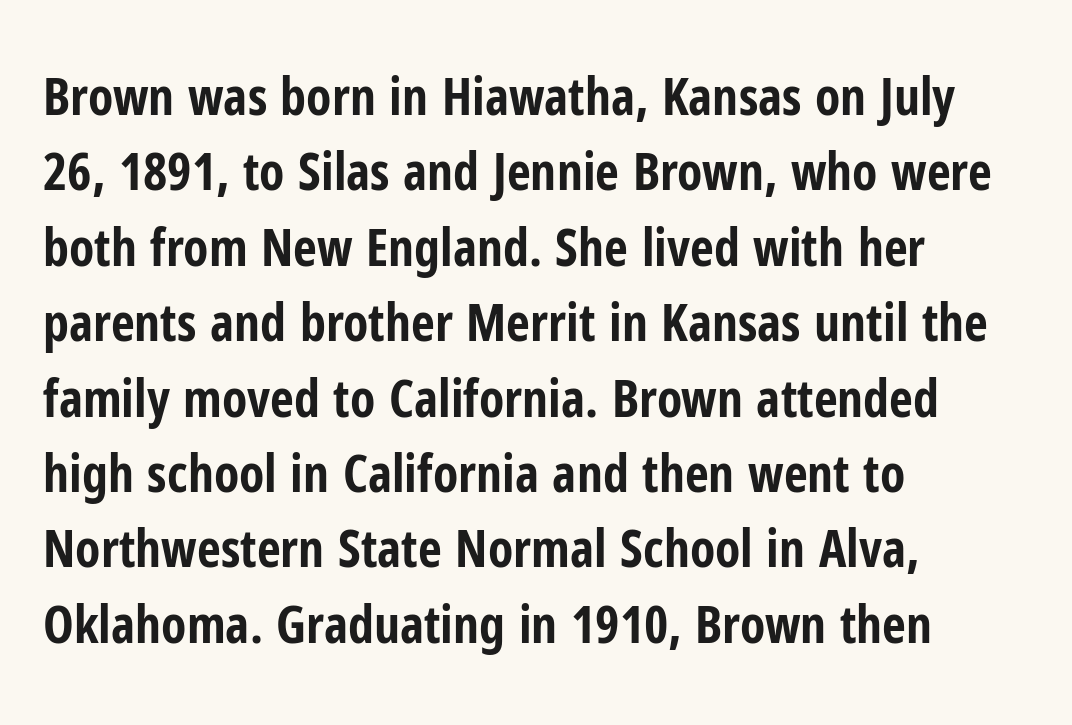
Q: Is the text bold? A: Yes.
Q: Is the text italic (slanted)? A: No, it is upright.
Q: Is the typeface a serif or a sans-serif typeface? A: Sans-serif.
Q: Is the text underlined? A: No.
Q: How is the paragraph aligned? A: Left-aligned.
Q: Is the spacing between letters normal or unusually wide? A: Normal.
Q: Is the spacing between lines tight, normal or loose? A: Normal.
Q: Width (condensed, normal, or wide)? A: Condensed.
Q: Stroke contrast? A: Low.
Q: x-height? A: Medium.
Q: Monospaced? A: No.
